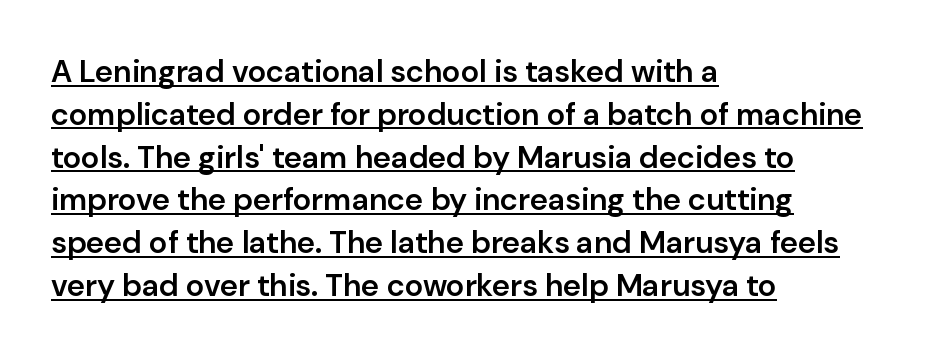
{"serif": "no", "italic": "no", "bold": "semi", "weight": "semibold", "width": "normal", "stroke_contrast": "low", "x_height": "medium", "monospaced": "no", "underline": "yes", "align": "left", "line_spacing": "normal", "line_spacing_ratio": 1.38, "letter_spacing": "normal", "letter_spacing_em": 0.0, "glyph_px": 31}
